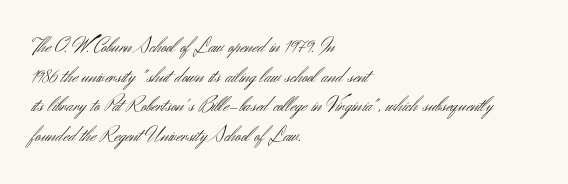
{"bold": "no", "underline": "no", "align": "left", "line_spacing": "normal", "line_spacing_ratio": 1.35, "letter_spacing": "normal", "letter_spacing_em": 0.0, "glyph_px": 22}
